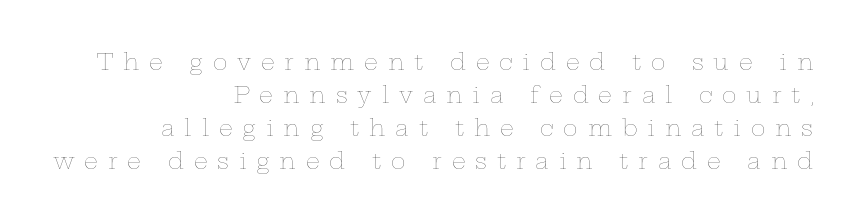
Rendered with straight, roman letterforms. Layout note: lines flush right. Compared with a typical body face, this is equally light or lighter still. Glance below the letters and you will spot only blank space. Successive baselines arrive at the customary interval.
